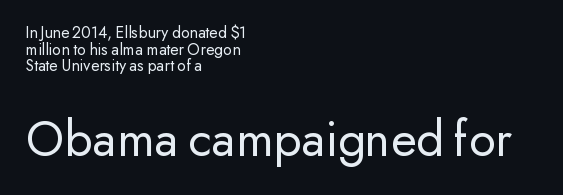
The image shows 52 px regular-weight sans-serif type, upright; set left-aligned, tight line spacing (0.98x), normal letter spacing, not underlined; the second (bottom) block is 3.06x larger; low stroke contrast and a small x-height.
